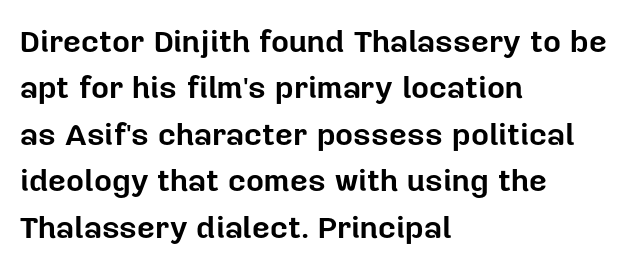
The image shows 31 px bold sans-serif type, upright; set left-aligned, normal line spacing (1.5x), normal letter spacing, not underlined; low stroke contrast and a medium x-height.
